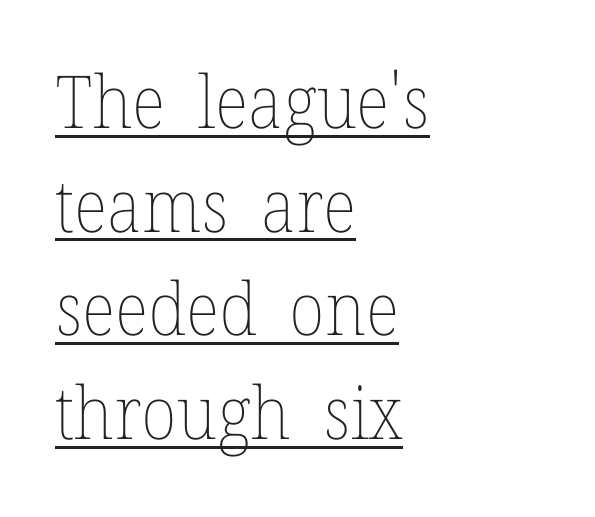
Note the varied advance widths — an 'i' is clearly narrower than an 'm'. Every stem runs plumb, perpendicular to the baseline. This is not heavy type; no bold has been used. The space between consecutive lines is moderate. A student would call this left alignment; a typographer would say flush left, rag right. Look at the tracking — it's just the regular setting, nothing added.
